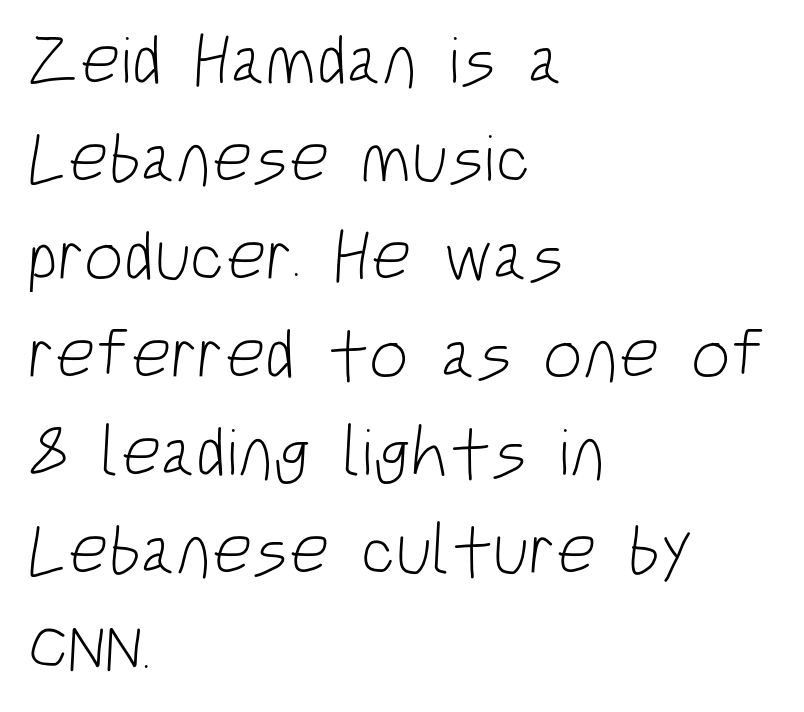
Q: Is the text bold? A: No.
Q: Is the typeface a serif or a sans-serif typeface? A: Sans-serif.
Q: Is the text underlined? A: No.
Q: How is the paragraph aligned? A: Left-aligned.
Q: Is the spacing between letters normal or unusually wide? A: Normal.
Q: Is the spacing between lines tight, normal or loose? A: Normal.
Q: Width (condensed, normal, or wide)? A: Condensed.
Q: Stroke contrast? A: Low.
Q: x-height? A: Large.
Q: Monospaced? A: No.
